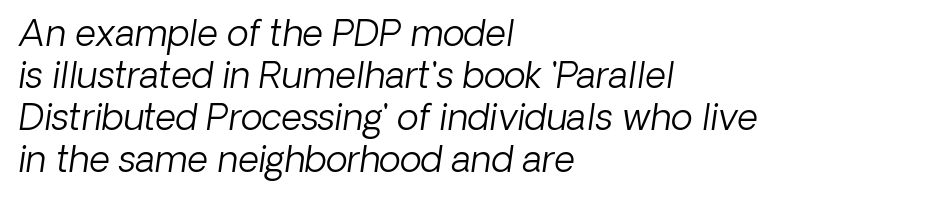
Underline: absent. Visually the block forms a straight wall on the left and a jagged coastline on the right. Is this a fixed-width face? No — the glyphs have proportional, varying widths. Compared with typical body copy, the letter spacing here is the same.
